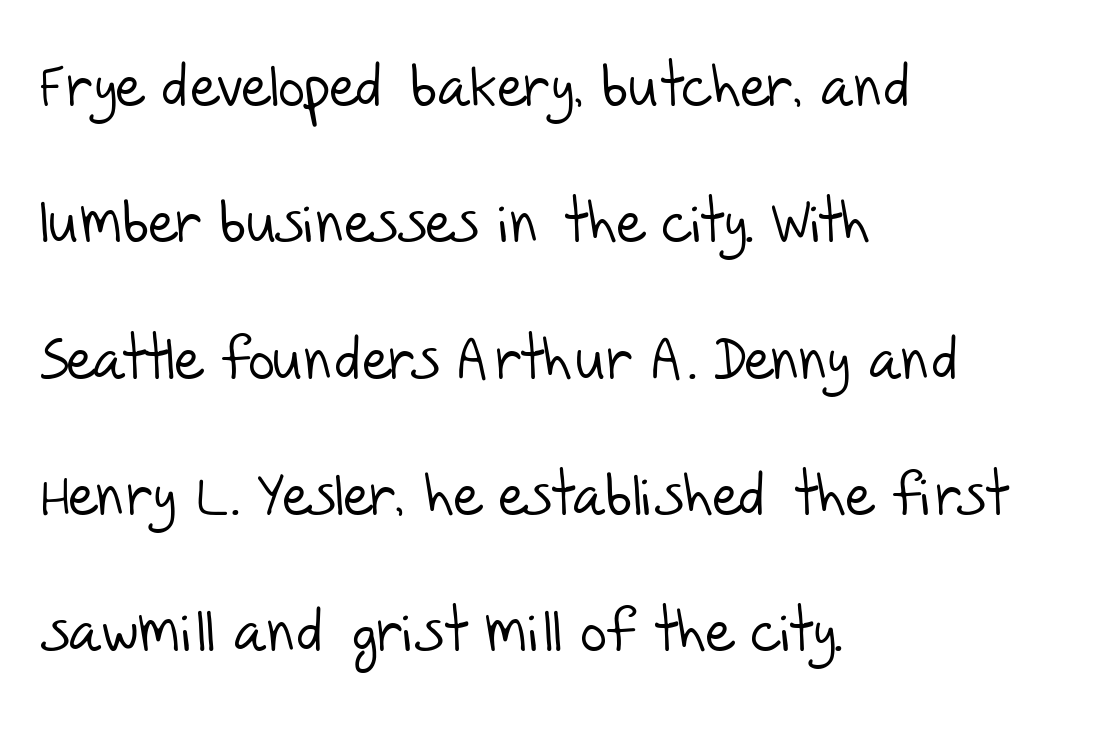
Q: Is the text bold? A: No.
Q: Is the typeface a serif or a sans-serif typeface? A: Sans-serif.
Q: Is the text underlined? A: No.
Q: How is the paragraph aligned? A: Left-aligned.
Q: Is the spacing between letters normal or unusually wide? A: Normal.
Q: Is the spacing between lines tight, normal or loose? A: Loose.
Q: Width (condensed, normal, or wide)? A: Normal.
Q: Stroke contrast? A: Low.
Q: x-height? A: Large.
Q: Monospaced? A: No.
